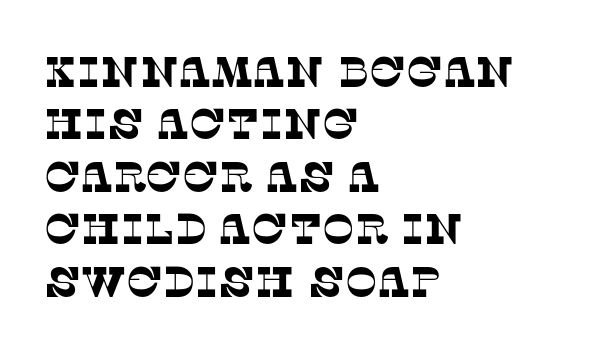
Q: Is the typeface a serif or a sans-serif typeface? A: Serif.
Q: Is the text underlined? A: No.
Q: How is the paragraph aligned? A: Left-aligned.
Q: Is the spacing between letters normal or unusually wide? A: Normal.
Q: Width (condensed, normal, or wide)? A: Normal.
Q: Stroke contrast? A: Low.
Q: x-height? A: Large.
Q: Monospaced? A: No.
